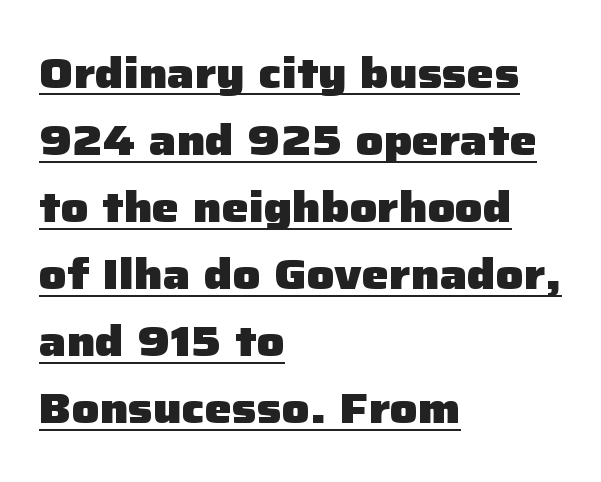
Q: Is the text bold? A: Yes.
Q: Is the text italic (slanted)? A: No, it is upright.
Q: Is the typeface a serif or a sans-serif typeface? A: Sans-serif.
Q: Is the text underlined? A: Yes.
Q: How is the paragraph aligned? A: Left-aligned.
Q: Is the spacing between letters normal or unusually wide? A: Normal.
Q: Is the spacing between lines tight, normal or loose? A: Normal.
Q: Width (condensed, normal, or wide)? A: Normal.
Q: Stroke contrast? A: Low.
Q: x-height? A: Medium.
Q: Monospaced? A: No.
